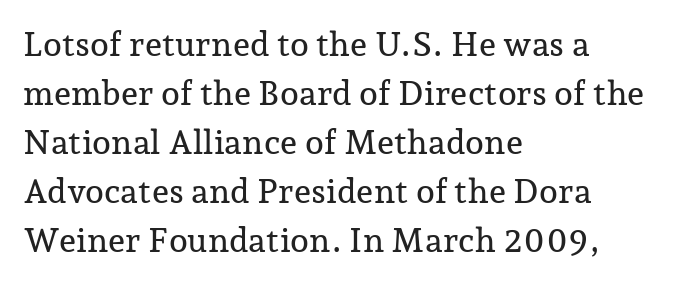
Glyph-to-glyph distance matches everyday printed text. Note: serifs present on the glyphs. The paragraph has a hard left edge and a soft right edge. The rendering uses natural spacing where letterforms have individual widths.
